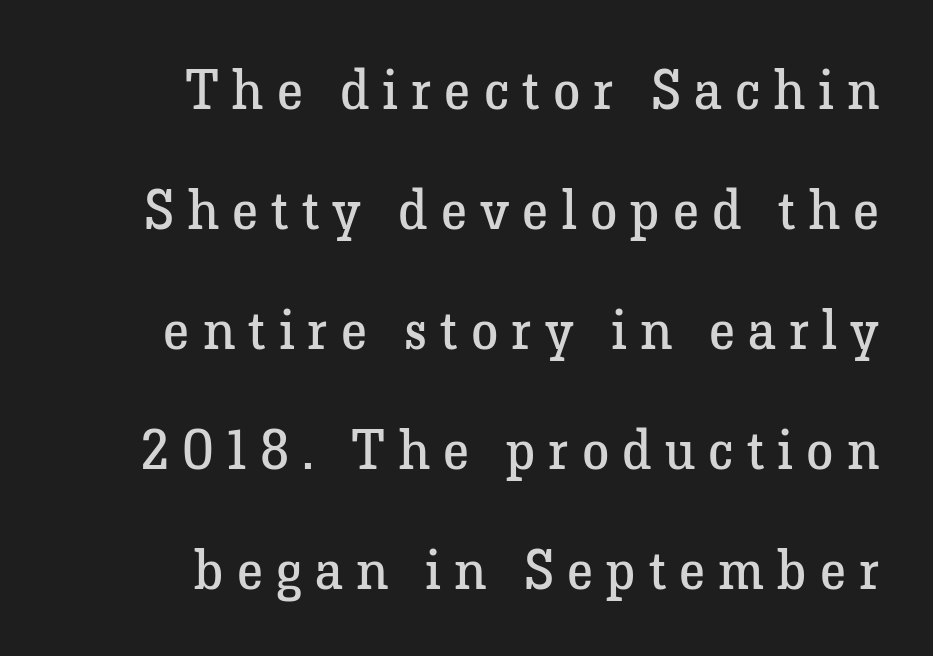
Q: Is the text bold? A: No.
Q: Is the text italic (slanted)? A: No, it is upright.
Q: Is the typeface a serif or a sans-serif typeface? A: Serif.
Q: Is the text underlined? A: No.
Q: How is the paragraph aligned? A: Right-aligned.
Q: Is the spacing between letters normal or unusually wide? A: Unusually wide.
Q: Is the spacing between lines tight, normal or loose? A: Loose.
Q: Width (condensed, normal, or wide)? A: Normal.
Q: Stroke contrast? A: Low.
Q: x-height? A: Medium.
Q: Monospaced? A: No.
